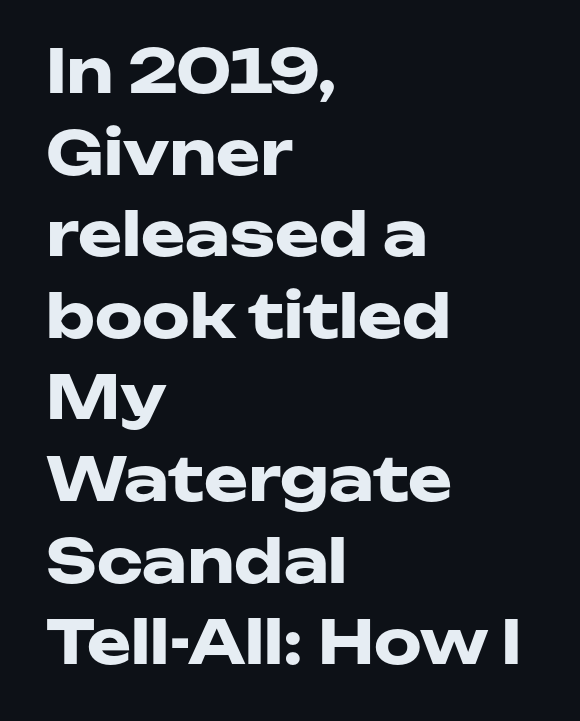
Q: Is the text bold? A: Yes.
Q: Is the text italic (slanted)? A: No, it is upright.
Q: Is the typeface a serif or a sans-serif typeface? A: Sans-serif.
Q: Is the text underlined? A: No.
Q: How is the paragraph aligned? A: Left-aligned.
Q: Is the spacing between letters normal or unusually wide? A: Normal.
Q: Is the spacing between lines tight, normal or loose? A: Normal.
Q: Width (condensed, normal, or wide)? A: Wide.
Q: Stroke contrast? A: Low.
Q: x-height? A: Medium.
Q: Monospaced? A: No.
